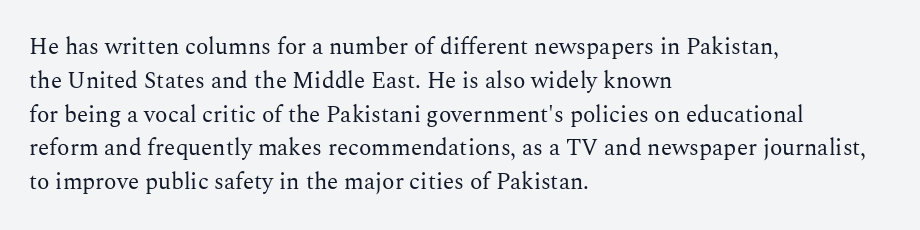
The image shows 23 px text type, upright; set left-aligned, normal line spacing (1.47x), normal letter spacing, not underlined.
